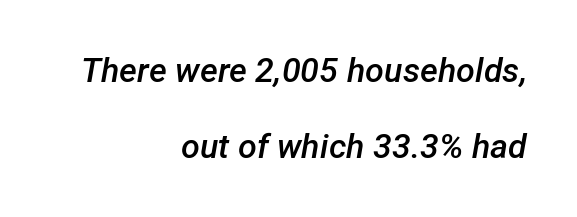
Q: Is the text bold? A: Semi-bold.
Q: Is the text italic (slanted)? A: Yes, it leans right by about 12 degrees.
Q: Is the text underlined? A: No.
Q: How is the paragraph aligned? A: Right-aligned.
Q: Is the spacing between letters normal or unusually wide? A: Normal.
Q: Is the spacing between lines tight, normal or loose? A: Loose.
Q: Width (condensed, normal, or wide)? A: Normal.
Q: Stroke contrast? A: Low.
Q: x-height? A: Medium.
Q: Monospaced? A: No.
